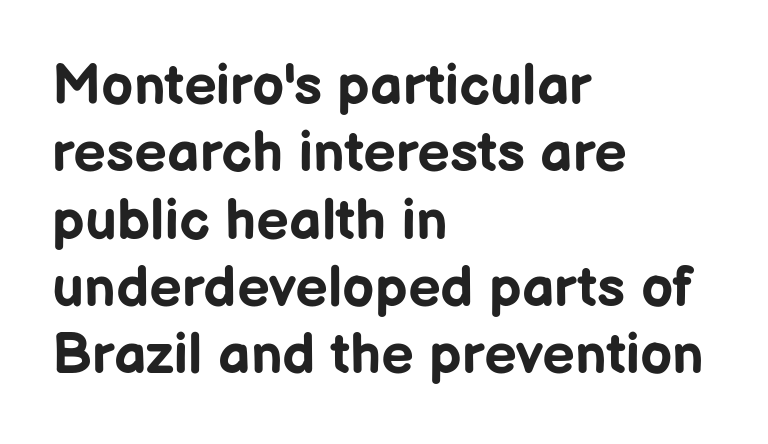
Q: Is the text bold? A: Yes.
Q: Is the text italic (slanted)? A: No, it is upright.
Q: Is the typeface a serif or a sans-serif typeface? A: Sans-serif.
Q: Is the text underlined? A: No.
Q: How is the paragraph aligned? A: Left-aligned.
Q: Is the spacing between letters normal or unusually wide? A: Normal.
Q: Width (condensed, normal, or wide)? A: Normal.
Q: Stroke contrast? A: Low.
Q: x-height? A: Medium.
Q: Monospaced? A: No.
